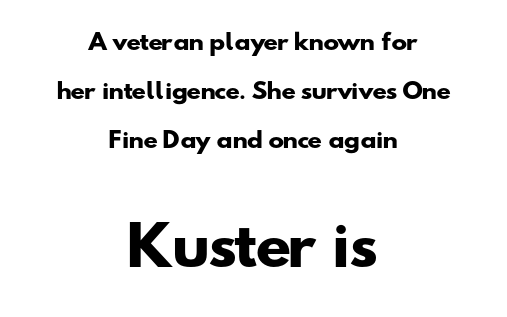
Q: Is the text bold? A: Yes.
Q: Is the typeface a serif or a sans-serif typeface? A: Sans-serif.
Q: Is the text underlined? A: No.
Q: How is the paragraph aligned? A: Centered.
Q: Is the spacing between letters normal or unusually wide? A: Normal.
Q: Is the spacing between lines tight, normal or loose? A: Loose.
Q: Which block of text is set in a larger size, the first (top) or the second (bottom)? A: The second (bottom) one.
Q: Width (condensed, normal, or wide)? A: Wide.
Q: Stroke contrast? A: Low.
Q: x-height? A: Small.
Q: Monospaced? A: No.
